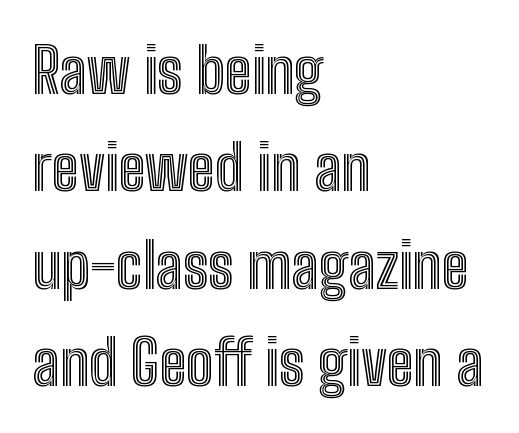
{"italic": "no", "width": "condensed", "x_height": "medium", "monospaced": "no", "underline": "no", "align": "left", "line_spacing": "normal", "line_spacing_ratio": 1.57, "letter_spacing": "normal", "letter_spacing_em": 0.0, "glyph_px": 62}
